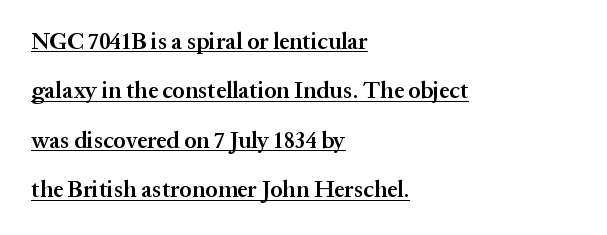
A somewhat darkened texture: the type is semibold rather than bold. The sample's only ornament is a line tracing under the words. The letters sit at their default tracking, neither squeezed nor spread. This is roman type, the default non-slanted kind. The typesetter chose a ragged-right arrangement here. Vertically, the passage feels expansive, rows floating well apart.
